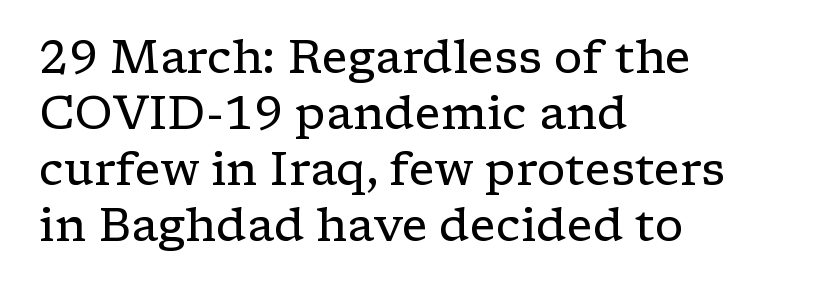
{"serif": "yes", "italic": "no", "bold": "no", "weight": "regular", "width": "wide", "stroke_contrast": "low", "x_height": "medium", "monospaced": "no", "underline": "no", "align": "left", "line_spacing_ratio": 1.22, "letter_spacing": "normal", "letter_spacing_em": 0.0, "glyph_px": 46}
